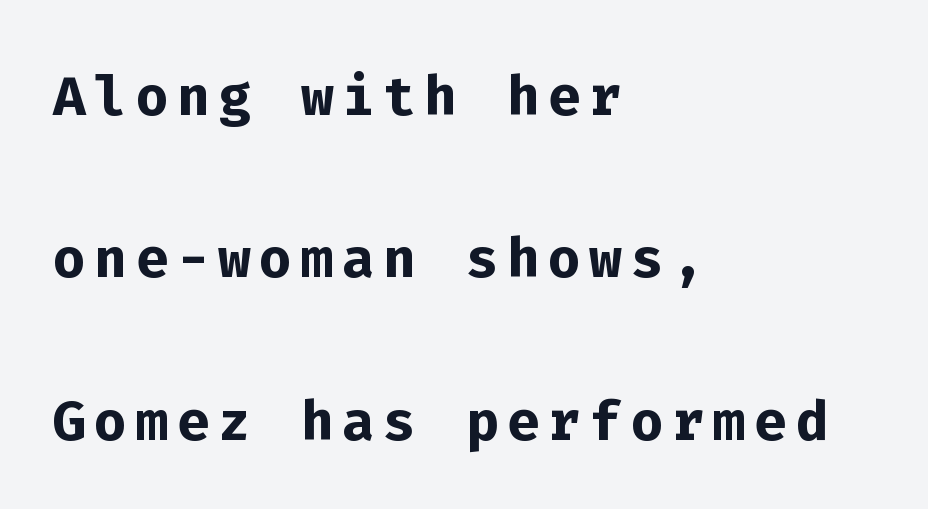
The image shows 77 px semibold sans-serif type, upright, monospaced; set left-aligned, loose line spacing (2.11x), not underlined; low stroke contrast and a medium x-height.
